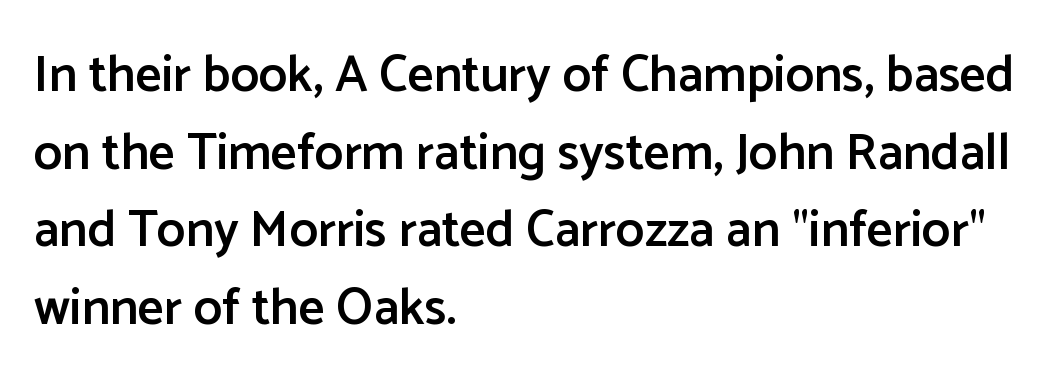
{"serif": "no", "italic": "no", "bold": "semi", "weight": "semibold", "width": "normal", "stroke_contrast": "low", "x_height": "medium", "monospaced": "no", "underline": "no", "align": "left", "line_spacing": "normal", "line_spacing_ratio": 1.52, "letter_spacing": "normal", "letter_spacing_em": 0.0, "glyph_px": 51}
